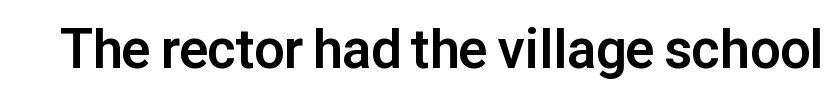
{"serif": "no", "italic": "no", "bold": "yes", "weight": "bold", "width": "normal", "stroke_contrast": "low", "x_height": "medium", "monospaced": "no", "underline": "no", "letter_spacing": "normal", "letter_spacing_em": 0.0, "glyph_px": 54}
